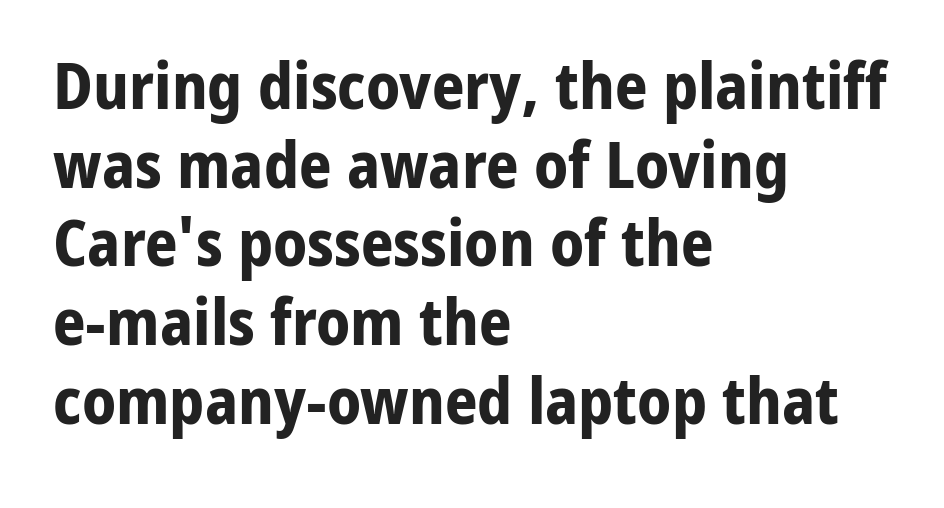
The image shows 64 px bold sans-serif type, upright; set left-aligned, line spacing 1.23x, normal letter spacing, not underlined; low stroke contrast and a medium x-height.
